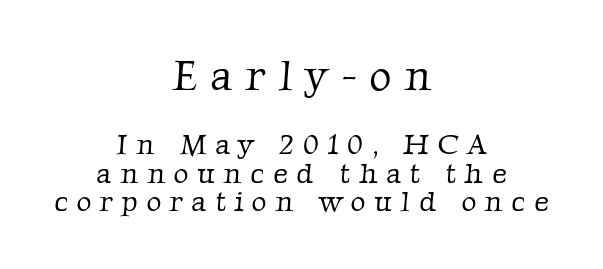
Q: Is the text bold? A: No.
Q: Is the typeface a serif or a sans-serif typeface? A: Serif.
Q: Is the text underlined? A: No.
Q: How is the paragraph aligned? A: Centered.
Q: Is the spacing between letters normal or unusually wide? A: Unusually wide.
Q: Is the spacing between lines tight, normal or loose? A: Tight.
Q: Which block of text is set in a larger size, the first (top) or the second (bottom)? A: The first (top) one.
Q: Width (condensed, normal, or wide)? A: Normal.
Q: Stroke contrast? A: Low.
Q: x-height? A: Medium.
Q: Monospaced? A: No.
